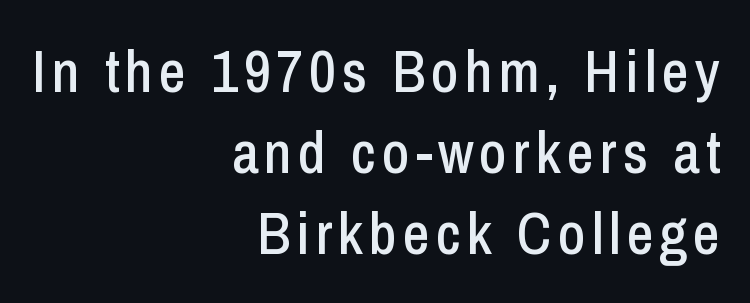
The image shows 59 px condensed sans-serif type, upright; set right-aligned, normal line spacing (1.37x), not underlined; low stroke contrast and a medium x-height.
